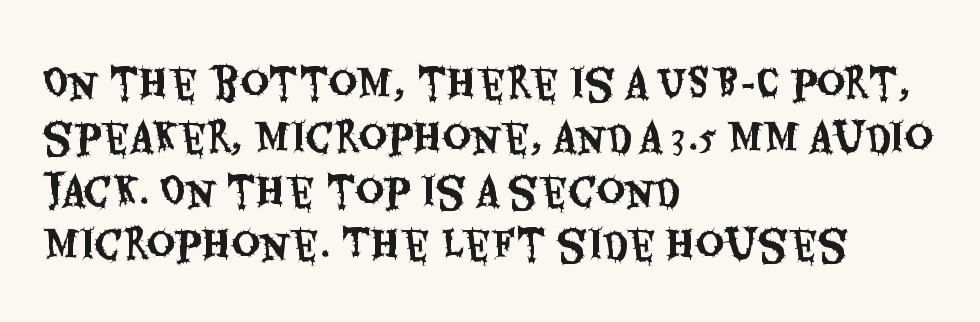
The image shows 39 px condensed sans-serif type, upright; set left-aligned, normal line spacing (1.38x), normal letter spacing, not underlined; medium stroke contrast and a large x-height.
